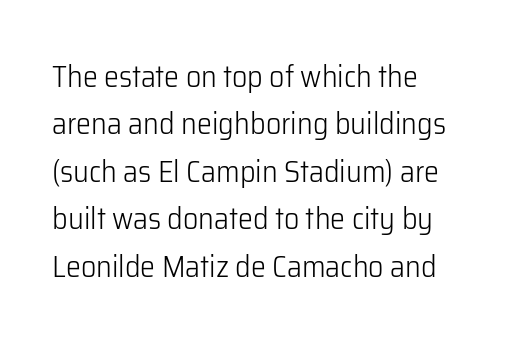
Q: Is the text bold? A: No.
Q: Is the text italic (slanted)? A: No, it is upright.
Q: Is the typeface a serif or a sans-serif typeface? A: Sans-serif.
Q: Is the text underlined? A: No.
Q: Is the spacing between letters normal or unusually wide? A: Normal.
Q: Is the spacing between lines tight, normal or loose? A: Normal.
Q: Width (condensed, normal, or wide)? A: Normal.
Q: Stroke contrast? A: Low.
Q: x-height? A: Medium.
Q: Monospaced? A: No.
